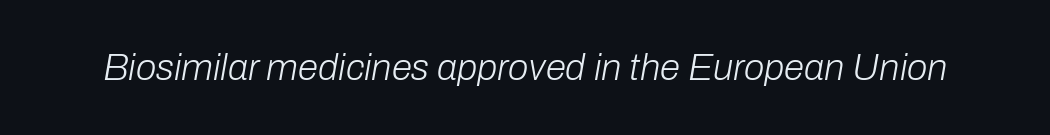
The image shows 37 px light type, italic (leaning right); set normal letter spacing, not underlined; low stroke contrast and a medium x-height.
